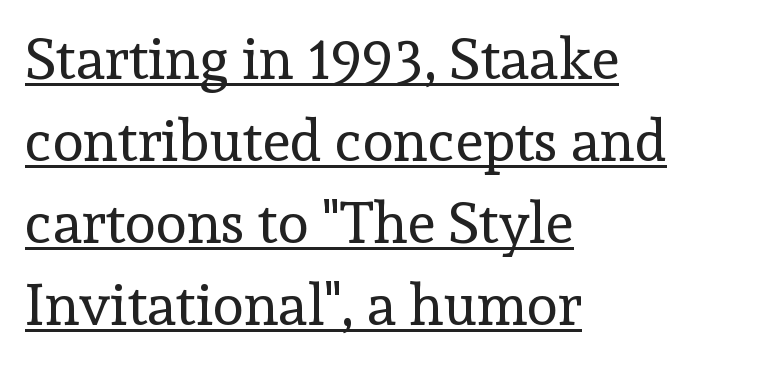
Q: Is the text bold? A: No.
Q: Is the text italic (slanted)? A: No, it is upright.
Q: Is the typeface a serif or a sans-serif typeface? A: Serif.
Q: Is the text underlined? A: Yes.
Q: How is the paragraph aligned? A: Left-aligned.
Q: Is the spacing between letters normal or unusually wide? A: Normal.
Q: Is the spacing between lines tight, normal or loose? A: Normal.
Q: Width (condensed, normal, or wide)? A: Normal.
Q: x-height? A: Medium.
Q: Monospaced? A: No.
